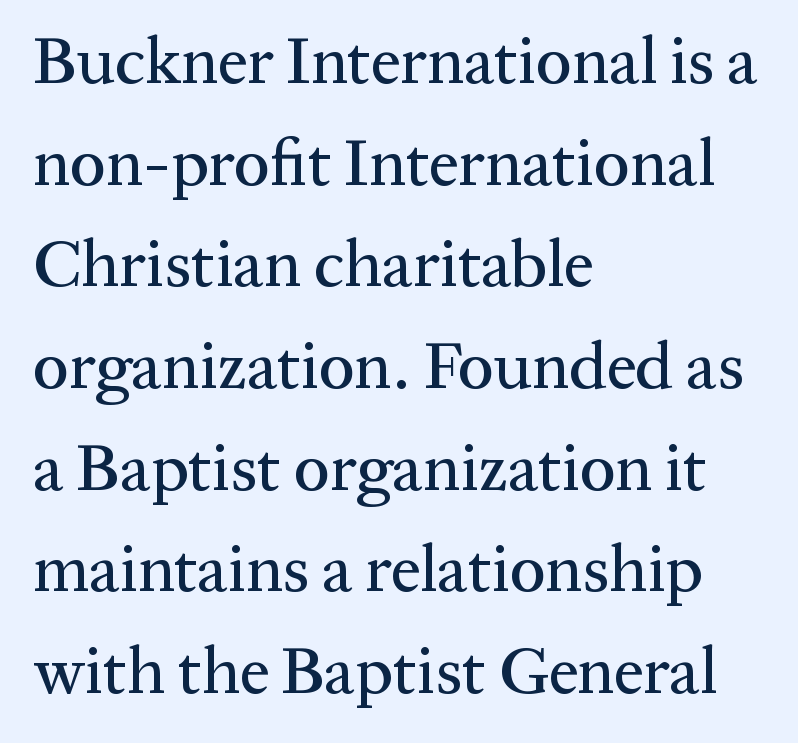
Q: Is the text italic (slanted)? A: No, it is upright.
Q: Is the typeface a serif or a sans-serif typeface? A: Serif.
Q: Is the text underlined? A: No.
Q: How is the paragraph aligned? A: Left-aligned.
Q: Is the spacing between letters normal or unusually wide? A: Normal.
Q: Is the spacing between lines tight, normal or loose? A: Normal.
Q: Width (condensed, normal, or wide)? A: Normal.
Q: Stroke contrast? A: Medium.
Q: x-height? A: Medium.
Q: Monospaced? A: No.
